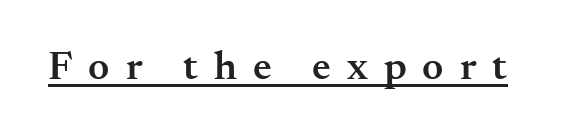
The image shows 41 px semibold serif type, upright; set unusually wide letter spacing (+0.39 em), underlined; medium stroke contrast and a small x-height.
